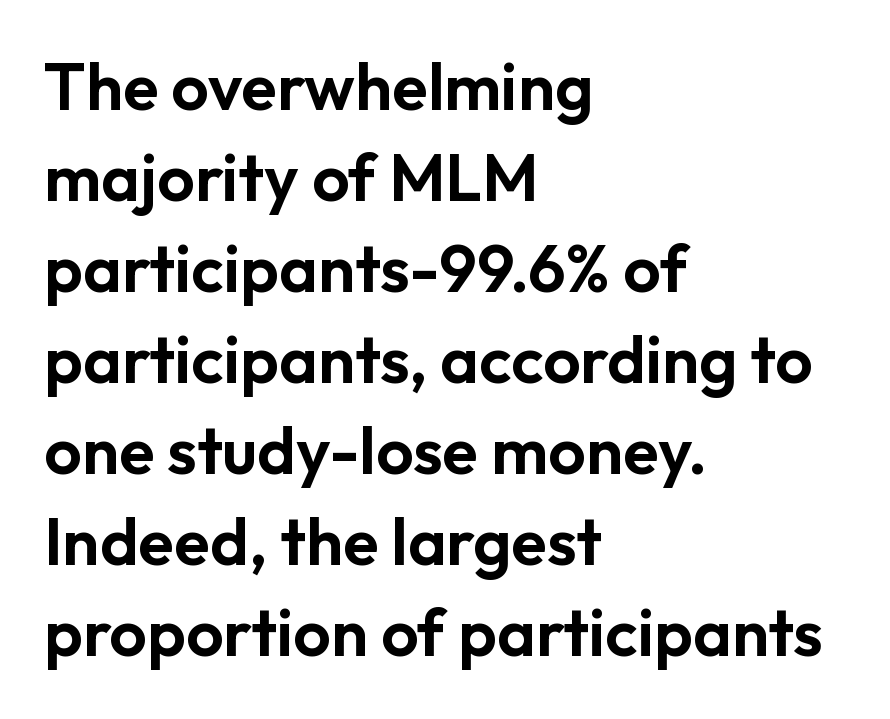
A clean baseline with only descenders dipping below it. Each letter's strokes conclude bluntly, with no projecting serifs. Is this a fixed-width face? No — the glyphs have proportional, varying widths. Tracking value appears to be zero — textbook default spacing. Horizontal bands of white between lines are of average thickness. Where is the straight margin? On the left.
